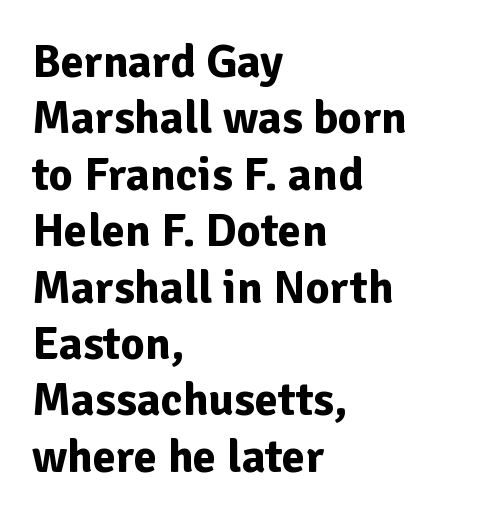
Think of a printed novel: that variable character pitch is what you see here. Characters follow at the spacing the type designer built in. Underline: absent. Weight: bold.
